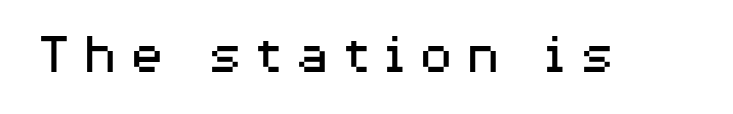
Q: Is the text bold? A: No.
Q: Is the text italic (slanted)? A: No, it is upright.
Q: Is the typeface a serif or a sans-serif typeface? A: Sans-serif.
Q: Is the text underlined? A: No.
Q: Width (condensed, normal, or wide)? A: Wide.
Q: Stroke contrast? A: Medium.
Q: x-height? A: Medium.
Q: Monospaced? A: No.
